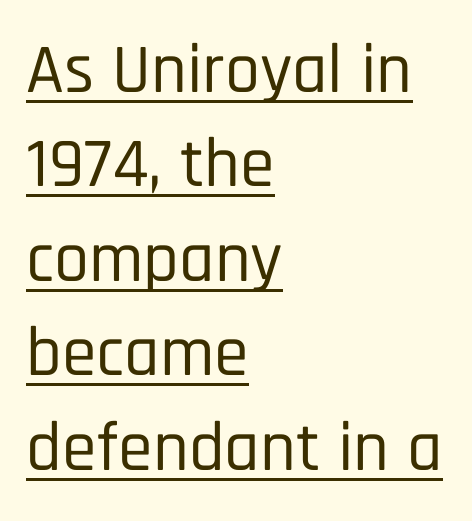
Q: Is the text italic (slanted)? A: No, it is upright.
Q: Is the typeface a serif or a sans-serif typeface? A: Sans-serif.
Q: Is the text underlined? A: Yes.
Q: How is the paragraph aligned? A: Left-aligned.
Q: Is the spacing between letters normal or unusually wide? A: Normal.
Q: Is the spacing between lines tight, normal or loose? A: Normal.
Q: Width (condensed, normal, or wide)? A: Condensed.
Q: Stroke contrast? A: Low.
Q: x-height? A: Large.
Q: Monospaced? A: No.
